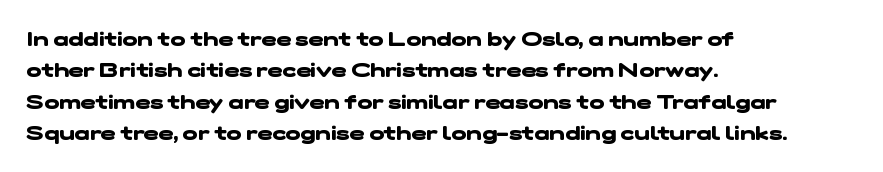
{"bold": "yes", "underline": "no", "align": "left", "line_spacing": "normal", "line_spacing_ratio": 1.57, "letter_spacing": "normal", "letter_spacing_em": 0.0, "glyph_px": 20}
